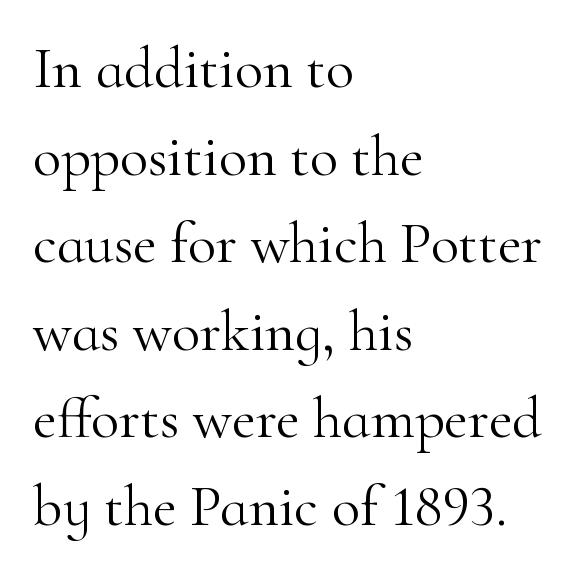
The image shows 58 px light serif type, upright; set left-aligned, normal line spacing (1.51x), normal letter spacing, not underlined; high stroke contrast and a small x-height.
